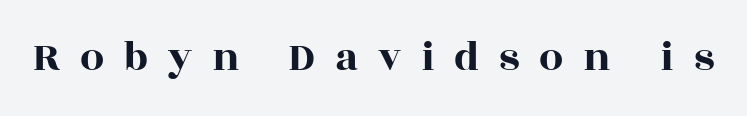
{"serif": "yes", "italic": "no", "width": "wide", "x_height": "large", "monospaced": "no", "underline": "no", "letter_spacing": "wide", "letter_spacing_em": 0.46, "glyph_px": 43}
